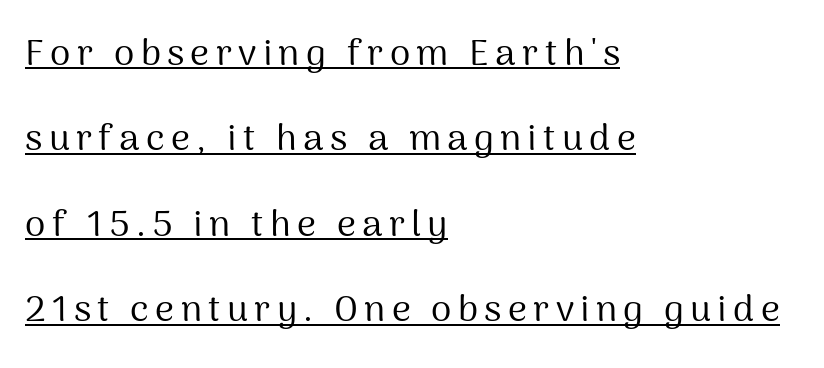
Type style note: lacks serifs. Compared with typical paragraphs, the rows here are farther apart. Quick note: not italic, upright. Alignment: flush left. Each letter keeps its own natural width here, so spacing adapts to shape. No extra ink here — the face is not bold.
